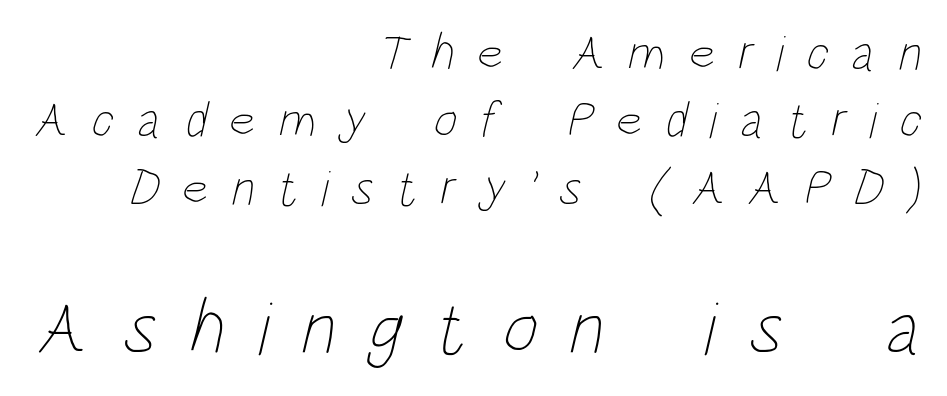
The image shows 76 px thin, condensed type; set right-aligned, normal line spacing (1.32x), unusually wide letter spacing (+0.44 em), not underlined; the second (bottom) block is 1.49x larger; low stroke contrast and a large x-height.
